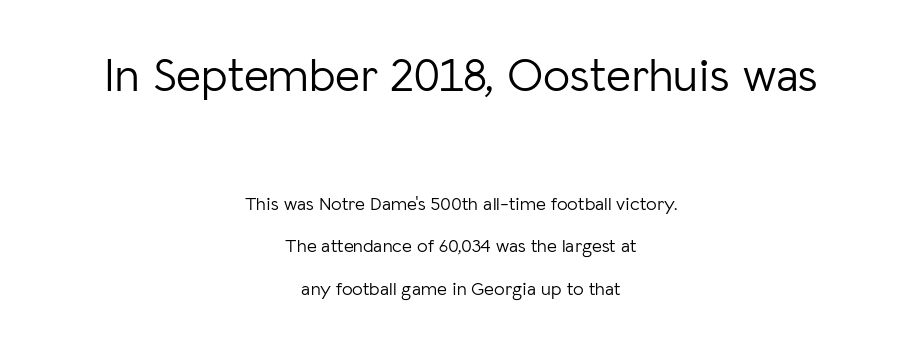
Q: Is the text bold? A: No.
Q: Is the text italic (slanted)? A: No, it is upright.
Q: Is the typeface a serif or a sans-serif typeface? A: Sans-serif.
Q: Is the text underlined? A: No.
Q: How is the paragraph aligned? A: Centered.
Q: Is the spacing between letters normal or unusually wide? A: Normal.
Q: Is the spacing between lines tight, normal or loose? A: Loose.
Q: Which block of text is set in a larger size, the first (top) or the second (bottom)? A: The first (top) one.
Q: Width (condensed, normal, or wide)? A: Normal.
Q: Stroke contrast? A: Low.
Q: x-height? A: Medium.
Q: Monospaced? A: No.
